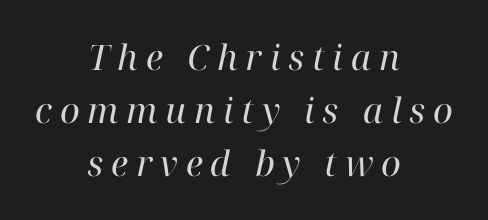
The image shows 35 px regular-weight serif type, italic (leaning right); set centered, normal line spacing (1.52x), unusually wide letter spacing (+0.22 em), not underlined; high stroke contrast and a medium x-height.
